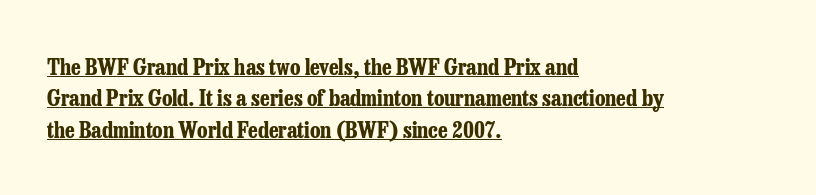
{"italic": "no", "bold": "yes", "underline": "yes", "align": "left", "line_spacing": "normal", "line_spacing_ratio": 1.43, "letter_spacing": "normal", "letter_spacing_em": 0.0, "glyph_px": 22}
